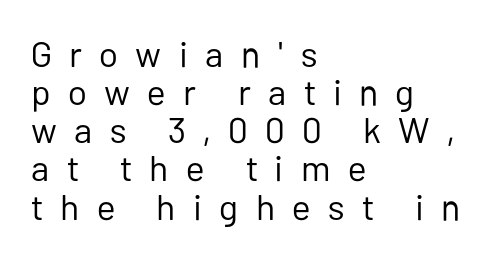
The letters are spread apart with noticeably loose tracking. Type without underlining. These lines are rendered in a variable-pitch font. Quick note: not italic, upright. Baseline-to-baseline distance is barely more than the letter height.
